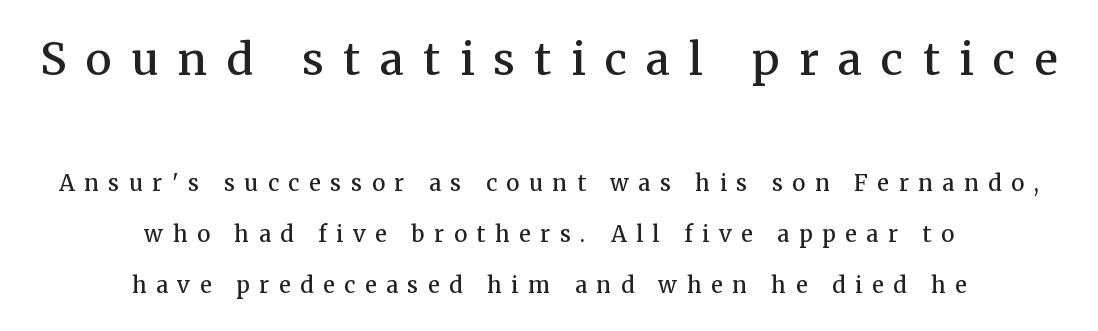
The image shows 44 px semibold serif type, upright; set centered, loose line spacing (2.33x), unusually wide letter spacing (+0.44 em), not underlined; the first (top) block is 2.0x larger; medium stroke contrast and a medium x-height.
